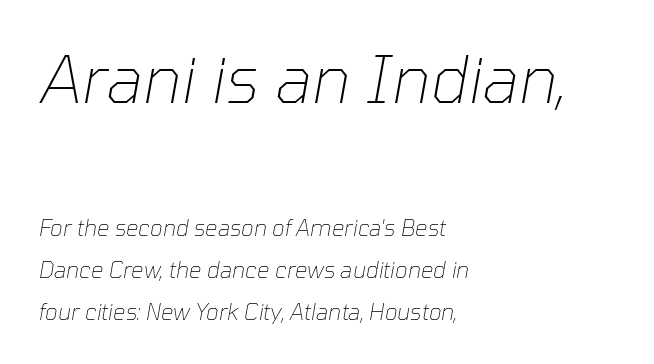
Q: Is the text bold? A: No.
Q: Is the text italic (slanted)? A: Yes, it leans right by about 10 degrees.
Q: Is the text underlined? A: No.
Q: How is the paragraph aligned? A: Left-aligned.
Q: Is the spacing between letters normal or unusually wide? A: Normal.
Q: Is the spacing between lines tight, normal or loose? A: Loose.
Q: Which block of text is set in a larger size, the first (top) or the second (bottom)? A: The first (top) one.
Q: Width (condensed, normal, or wide)? A: Normal.
Q: Stroke contrast? A: Low.
Q: x-height? A: Medium.
Q: Monospaced? A: No.
